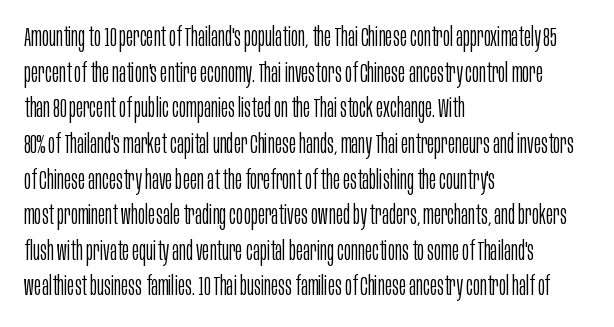
The image shows 27 px text type, upright; set left-aligned, normal line spacing (1.32x), normal letter spacing, not underlined.
